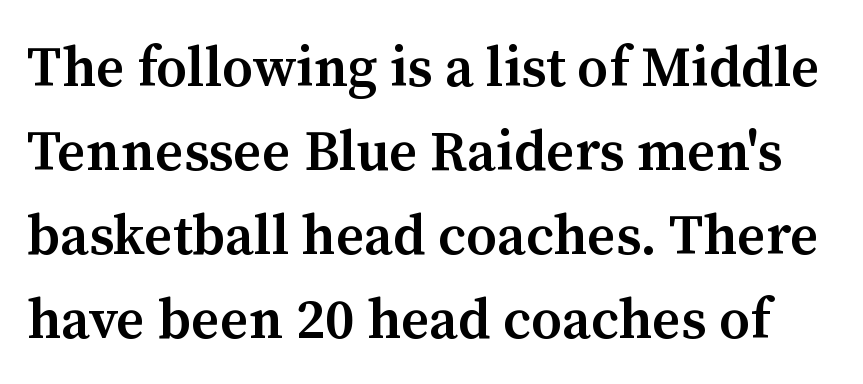
{"serif": "yes", "italic": "no", "bold": "semi", "weight": "semibold", "width": "normal", "stroke_contrast": "medium", "x_height": "medium", "monospaced": "no", "underline": "no", "line_spacing": "normal", "line_spacing_ratio": 1.5, "letter_spacing": "normal", "letter_spacing_em": 0.0, "glyph_px": 56}
